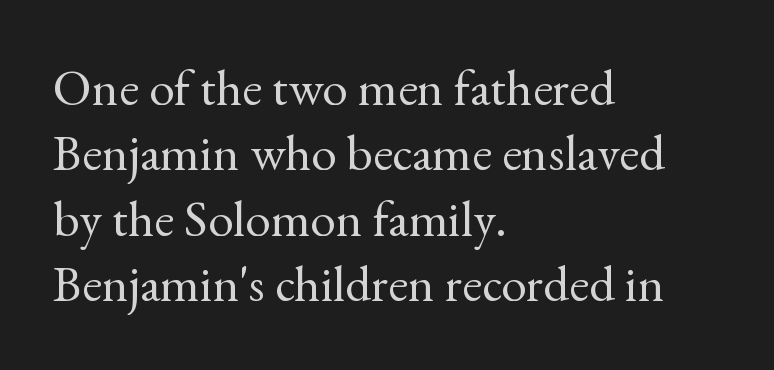
Q: Is the text bold? A: No.
Q: Is the text italic (slanted)? A: No, it is upright.
Q: Is the typeface a serif or a sans-serif typeface? A: Serif.
Q: Is the text underlined? A: No.
Q: How is the paragraph aligned? A: Left-aligned.
Q: Is the spacing between letters normal or unusually wide? A: Normal.
Q: Is the spacing between lines tight, normal or loose? A: Normal.
Q: Width (condensed, normal, or wide)? A: Normal.
Q: x-height? A: Small.
Q: Monospaced? A: No.
